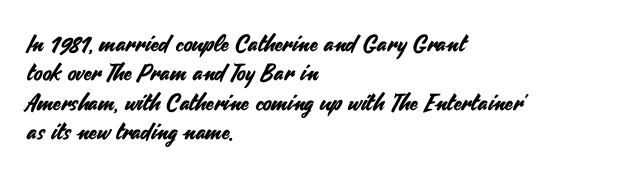
The image shows 23 px text type; set left-aligned, normal line spacing (1.28x), normal letter spacing, not underlined.
